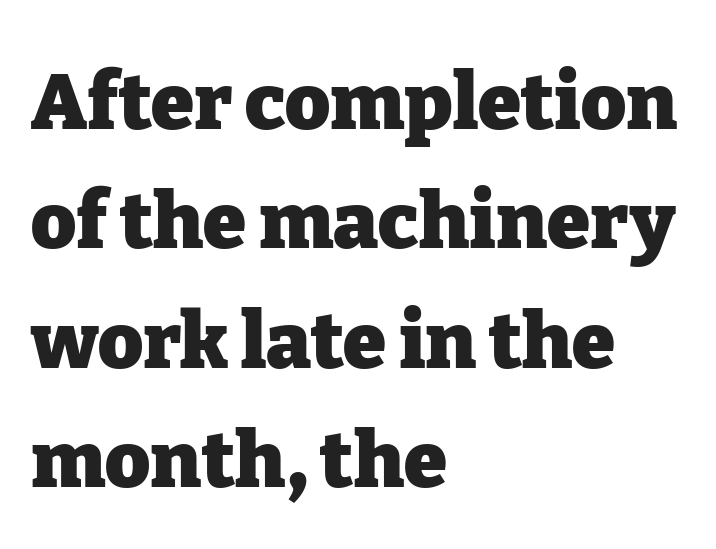
Type without underlining. Successive baselines arrive at the customary interval. Set as a true bold cut, around the 700 mark. Old-style or modern, the face here clearly has serifs. It's the straight-up-and-down kind of type.
